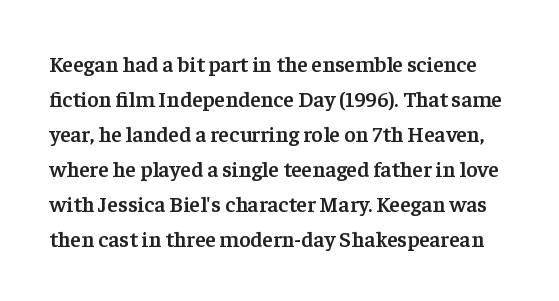
The rows are spaced the way most documents space them. Decoration check: the copy has no underline. Emphasis by weight is partial: semibold. Tracking here is standard; glyphs follow each other at the usual distance. When letters stand straight like this, we call the style roman or upright.
